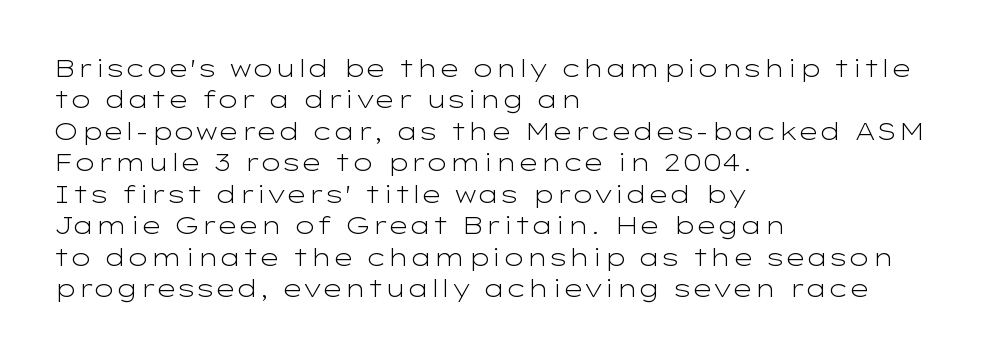
Q: Is the text bold? A: No.
Q: Is the text italic (slanted)? A: No, it is upright.
Q: Is the text underlined? A: No.
Q: How is the paragraph aligned? A: Left-aligned.
Q: Is the spacing between letters normal or unusually wide? A: Normal.
Q: Is the spacing between lines tight, normal or loose? A: Normal.
